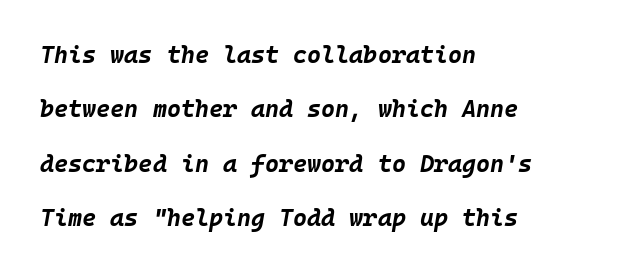
Q: Is the text bold? A: Yes.
Q: Is the text italic (slanted)? A: Yes, it leans right by about 10 degrees.
Q: Is the text underlined? A: No.
Q: How is the paragraph aligned? A: Left-aligned.
Q: Is the spacing between letters normal or unusually wide? A: Normal.
Q: Is the spacing between lines tight, normal or loose? A: Loose.
